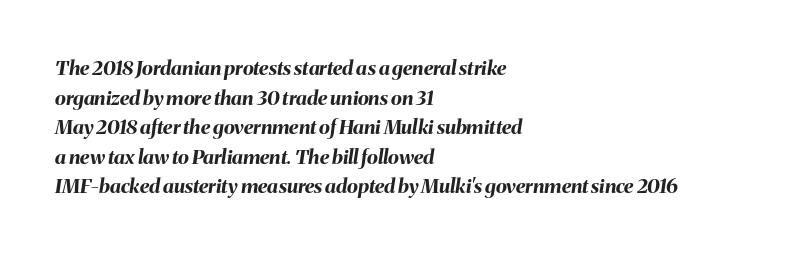
{"italic": "yes", "lean": "right", "slant_degrees": 8, "bold": "yes", "underline": "no", "align": "left", "line_spacing": "normal", "line_spacing_ratio": 1.48, "letter_spacing": "normal", "letter_spacing_em": 0.0, "glyph_px": 20}
